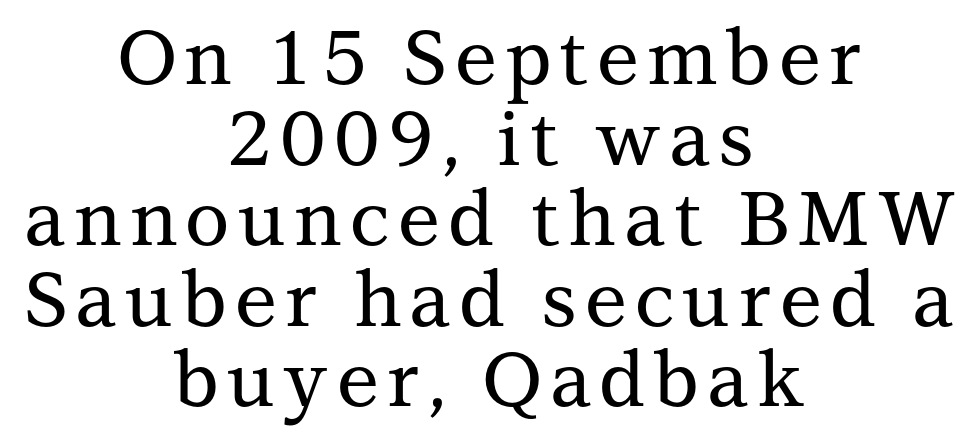
Q: Is the text italic (slanted)? A: No, it is upright.
Q: Is the typeface a serif or a sans-serif typeface? A: Serif.
Q: Is the text underlined? A: No.
Q: How is the paragraph aligned? A: Centered.
Q: Is the spacing between lines tight, normal or loose? A: Tight.
Q: Width (condensed, normal, or wide)? A: Normal.
Q: Stroke contrast? A: Medium.
Q: x-height? A: Medium.
Q: Monospaced? A: No.
